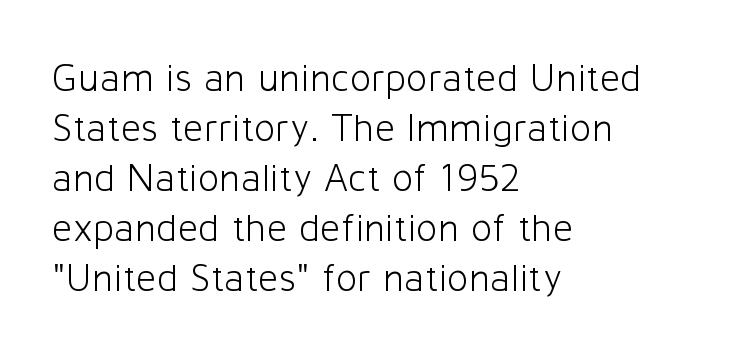
No letter is thick-stroked: the sample isn't bold. A clean baseline with only descenders dipping below it. A normal amount of white space separates one row of letters from the next. Leftover space on each line is placed entirely after the last word. There is no visible air inserted between adjacent glyphs. Ordinary non-slanted type is in use.
